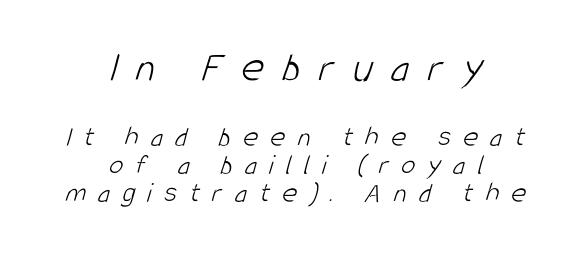
{"serif": "no", "bold": "no", "weight": "light", "width": "condensed", "stroke_contrast": "low", "x_height": "large", "monospaced": "no", "underline": "no", "align": "center", "line_spacing": "tight", "line_spacing_ratio": 0.96, "letter_spacing": "wide", "letter_spacing_em": 0.42, "larger_block": "first", "size_ratio": 1.52, "glyph_px": 44}
